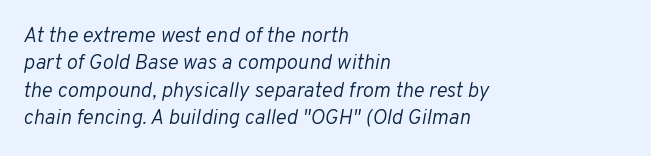
{"italic": "yes", "lean": "right", "slant_degrees": 10, "bold": "no", "underline": "no", "align": "left", "line_spacing": "normal", "line_spacing_ratio": 1.3, "letter_spacing": "normal", "letter_spacing_em": 0.0, "glyph_px": 21}
